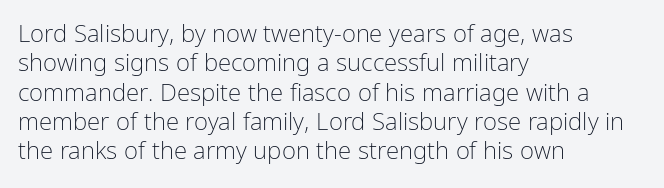
{"italic": "no", "bold": "no", "underline": "no", "align": "left", "line_spacing_ratio": 1.22, "letter_spacing": "normal", "letter_spacing_em": 0.0, "glyph_px": 24}
